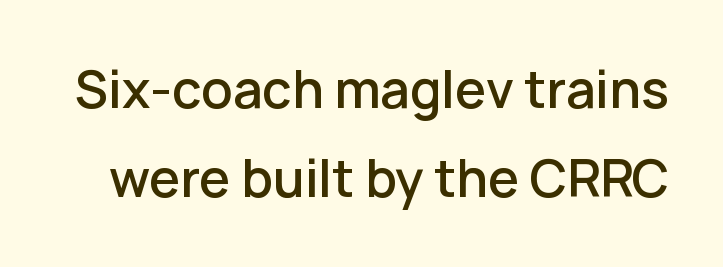
{"serif": "no", "italic": "no", "bold": "semi", "weight": "semibold", "width": "normal", "stroke_contrast": "low", "x_height": "medium", "monospaced": "no", "underline": "no", "line_spacing_ratio": 1.78, "letter_spacing": "normal", "letter_spacing_em": 0.0, "glyph_px": 50}
